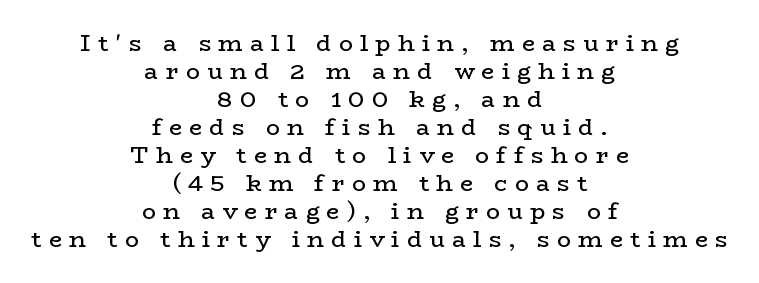
Descender tails drop into unmarked territory. This is roman type, the default non-slanted kind. A light-to-regular cut is what we see here. Layout note: lines centered. A typesetter would call this heavily tracked-out type.
